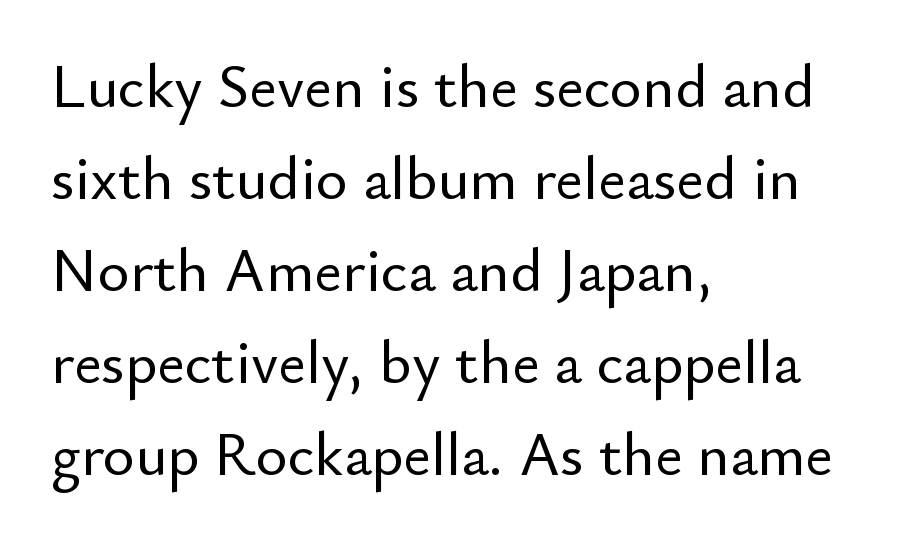
The image shows 61 px sans-serif type, upright; set left-aligned, normal line spacing (1.51x), normal letter spacing, not underlined; low stroke contrast and a small x-height.
